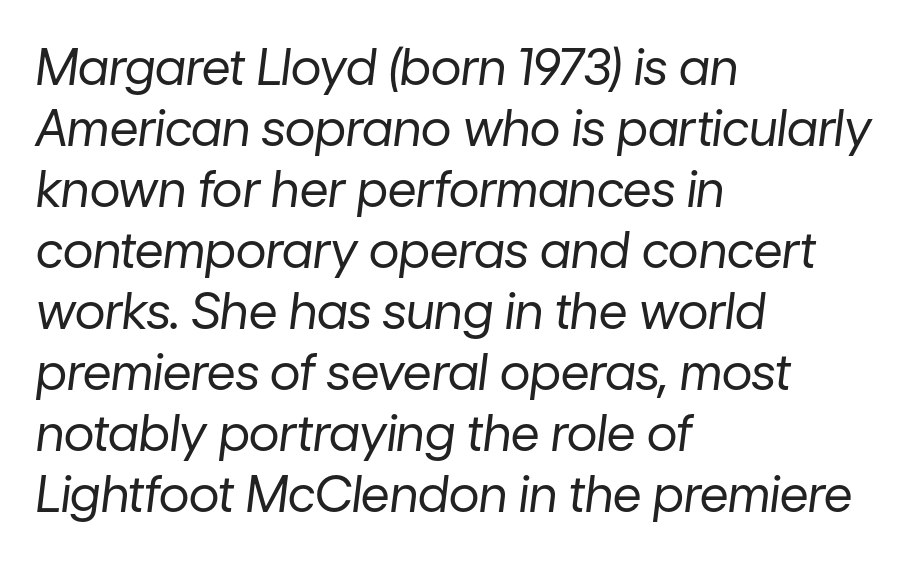
{"italic": "yes", "lean": "right", "slant_degrees": 7, "bold": "no", "weight": "regular", "width": "normal", "stroke_contrast": "low", "x_height": "medium", "monospaced": "no", "underline": "no", "align": "left", "line_spacing_ratio": 1.22, "letter_spacing": "normal", "letter_spacing_em": 0.0, "glyph_px": 50}
